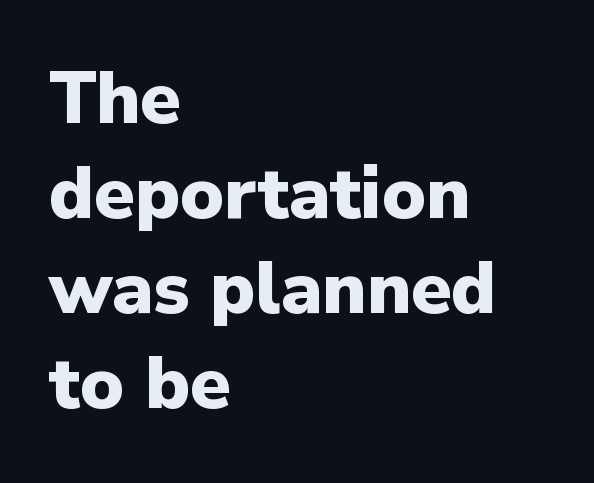
A bare baseline throughout the passage. Unlike a traditional serif, this face leaves its strokes unadorned. How are the letters spaced? Ordinarily, with no added tracking. Does the copy run flush right? No — it runs flush left.
